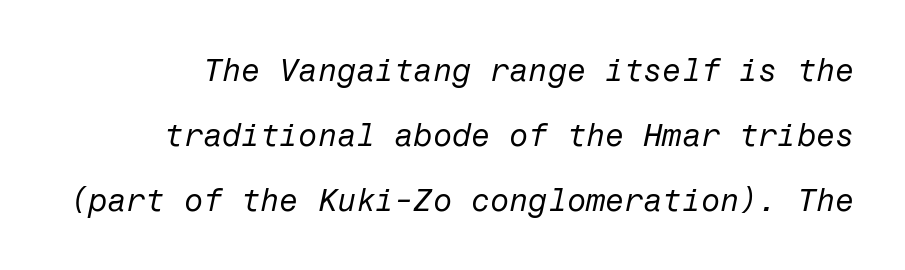
The vertical gap from one line to the next is large. There is no visible air inserted between adjacent glyphs. Looking at the ascenders, they clearly lean. Check the space under the baseline: it is left empty. Summary of weight: not heavy and not bold.
